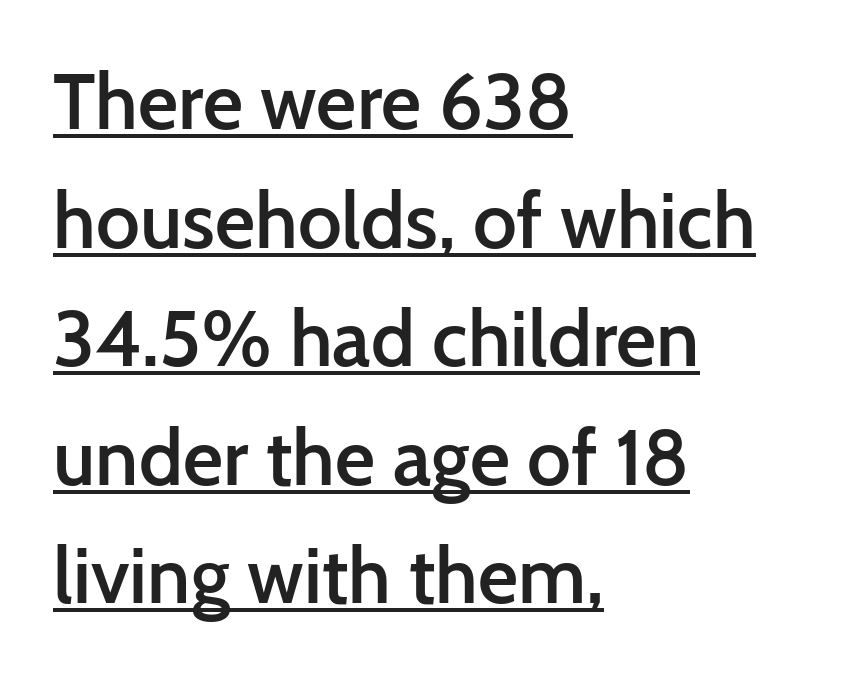
Interline gaps are of average width in this sample. Spacing between characters is what you'd get straight out of the box. Regarding serifs, this sample does without them. You could not count columns in this text — the font is proportionally spaced. Left-aligned paragraph, ragged on the right. Posture: straight, roman, zero tilt.
